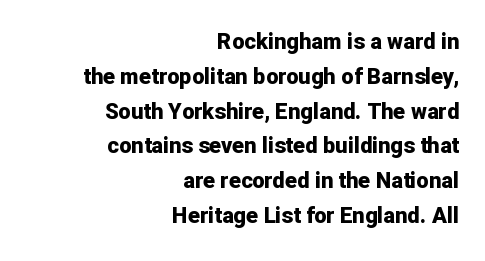
The image shows 22 px bold type, upright; set right-aligned, normal line spacing (1.58x), normal letter spacing, not underlined.
